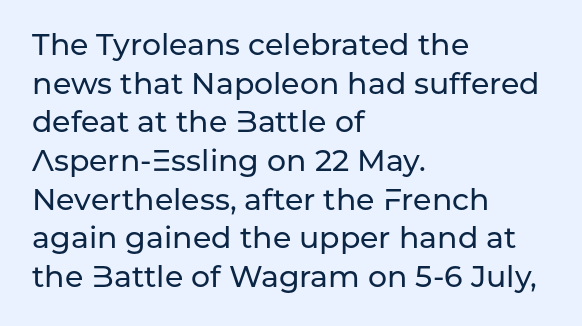
If you measured baseline to baseline, you'd find a middling distance. If you drew a ruler down the left edge, every line would touch it. The strip under each line holds only bare page. Font category for this specimen: sans-serif.
